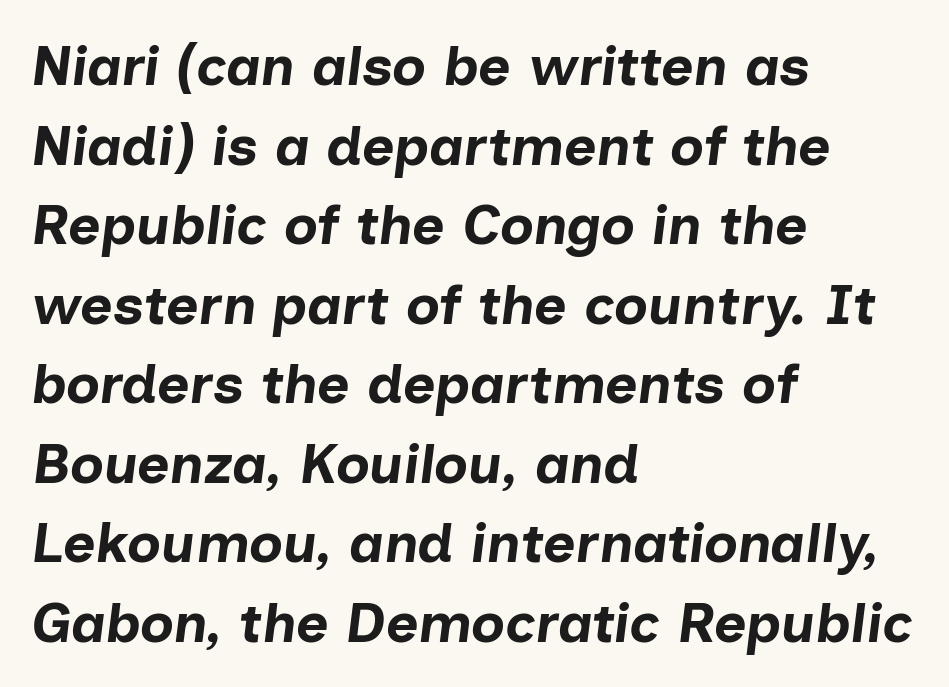
Q: Is the text bold? A: Yes.
Q: Is the text italic (slanted)? A: Yes, it leans right by about 7 degrees.
Q: Is the text underlined? A: No.
Q: How is the paragraph aligned? A: Left-aligned.
Q: Is the spacing between letters normal or unusually wide? A: Normal.
Q: Is the spacing between lines tight, normal or loose? A: Normal.
Q: Width (condensed, normal, or wide)? A: Normal.
Q: Stroke contrast? A: Low.
Q: x-height? A: Medium.
Q: Monospaced? A: No.
